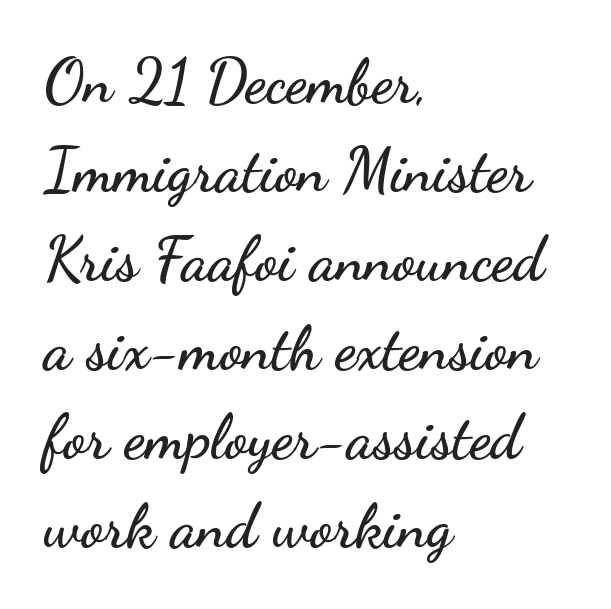
Q: Is the text italic (slanted)? A: Yes.
Q: Is the typeface a serif or a sans-serif typeface? A: Sans-serif.
Q: Is the text underlined? A: No.
Q: How is the paragraph aligned? A: Left-aligned.
Q: Is the spacing between letters normal or unusually wide? A: Normal.
Q: Is the spacing between lines tight, normal or loose? A: Normal.
Q: Width (condensed, normal, or wide)? A: Wide.
Q: Stroke contrast? A: Low.
Q: x-height? A: Small.
Q: Monospaced? A: No.
